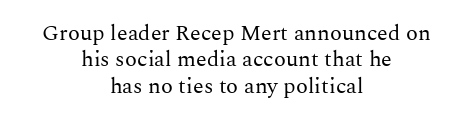
Q: Is the text bold? A: No.
Q: Is the text italic (slanted)? A: No, it is upright.
Q: Is the text underlined? A: No.
Q: How is the paragraph aligned? A: Centered.
Q: Is the spacing between letters normal or unusually wide? A: Normal.
